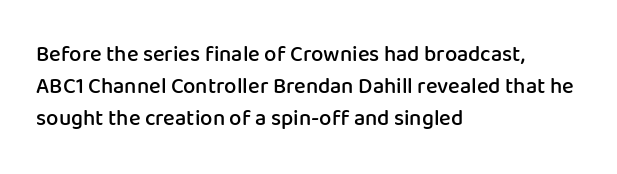
A typesetter would mark this as roman, not italic. If you drew a ruler down the left edge, every line would touch it. Look at the tracking — it's just the regular setting, nothing added. Regular leading.
